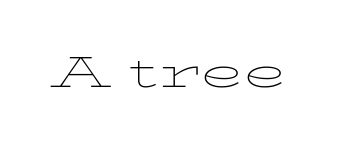
The horizontal fit of the characters is conventional and even. Notice how the stems are strictly vertical — no italics here. I'd call this a serif setting — the letters wear small feet. Anything drawn beneath the words? Only blank space. Stroke thickness stays within the range of a standard reading face or lighter.
